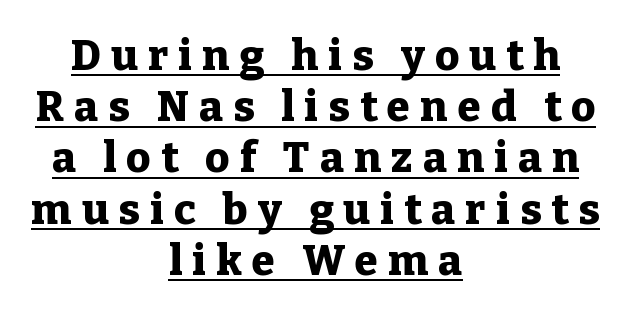
{"serif": "yes", "italic": "no", "bold": "yes", "weight": "heavy", "width": "normal", "stroke_contrast": "low", "x_height": "medium", "monospaced": "no", "underline": "yes", "align": "center", "line_spacing_ratio": 1.22, "letter_spacing": "wide", "letter_spacing_em": 0.24, "glyph_px": 42}
